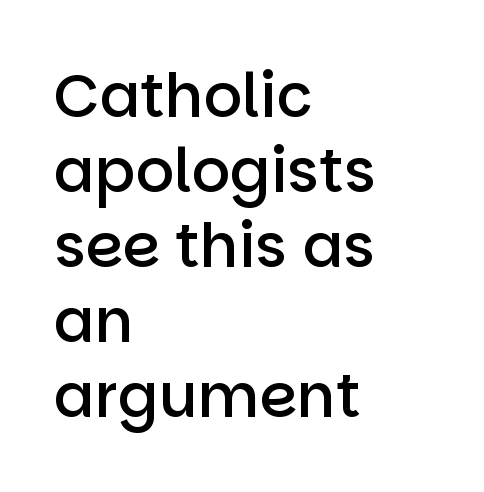
The characters display no serif detailing; their extremities are plain. Underline: absent. Casual observation: everything's shoved over to the left. The horizontal fit of the characters is conventional and even. Is this a fixed-width face? No — the glyphs have proportional, varying widths.
